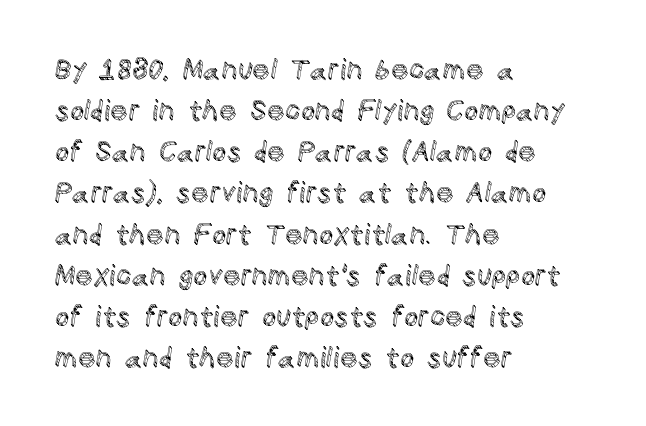
The image shows 28 px text type; set left-aligned, normal line spacing (1.47x), normal letter spacing, not underlined; a large x-height.
